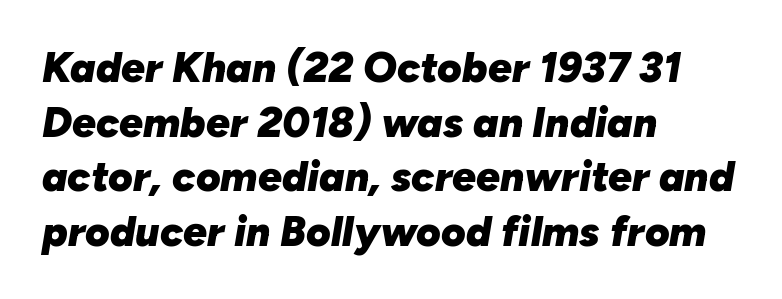
Is the type slanted? Yes — the strokes lean at a clear angle. Look at the stroke-to-counter ratio: heavy, a bold. How are the letters spaced? Ordinarily, with no added tracking. The words here are not underlined. Do the characters align in a grid? No, the font is proportional. The rag falls on the right side of this text block.
